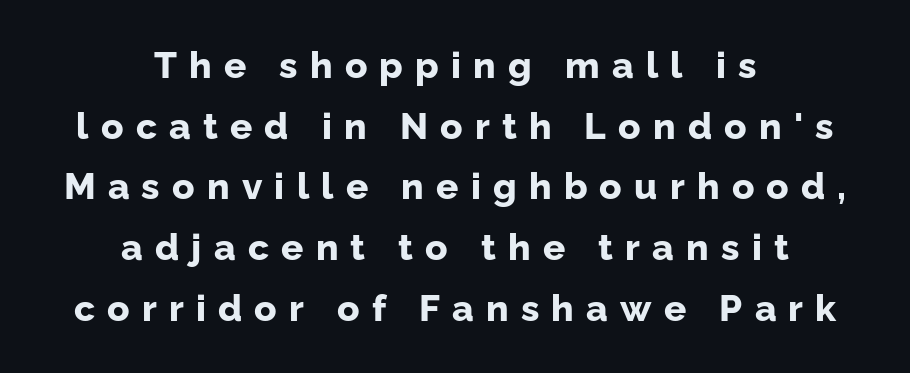
A typesetter would call this proportional, since set widths differ per character. A sans-serif font was chosen for this passage. Look at the tracking — it's clearly loosened, letters drifting apart. Every character sits straight up, as roman type does.
